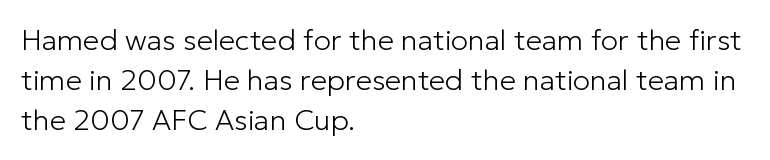
The image shows 29 px light sans-serif type, upright; set left-aligned, normal line spacing (1.38x), normal letter spacing, not underlined; low stroke contrast and a medium x-height.
